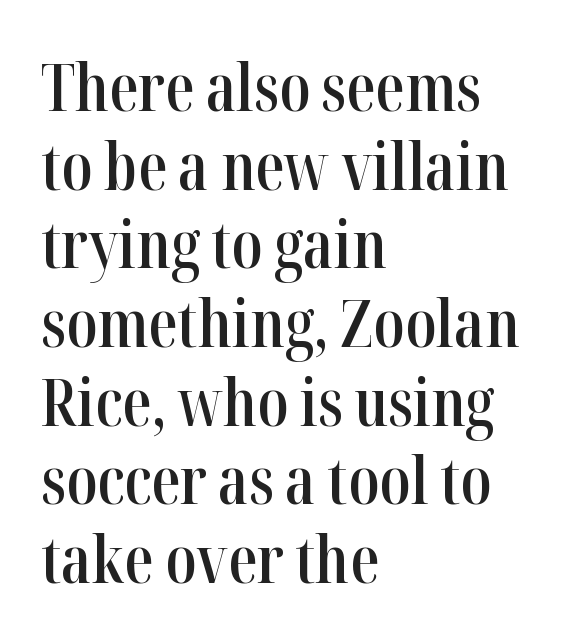
{"serif": "yes", "italic": "no", "bold": "semi", "weight": "semibold", "width": "condensed", "stroke_contrast": "high", "x_height": "medium", "monospaced": "no", "underline": "no", "align": "left", "line_spacing_ratio": 1.21, "letter_spacing": "normal", "letter_spacing_em": 0.0, "glyph_px": 65}
